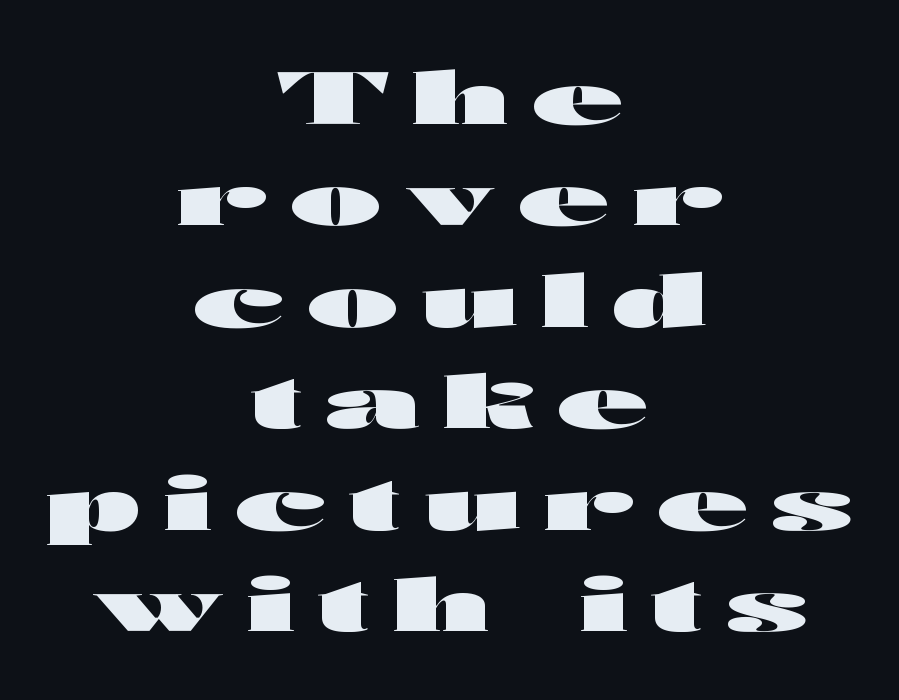
Type without underlining. Check where the strokes stop: nothing finishes them off — pure sans. These lines sit exactly where default settings would place them. Students, note that the glyphs here are deliberately spaced far apart. Each letter keeps its own natural width here, so spacing adapts to shape.
